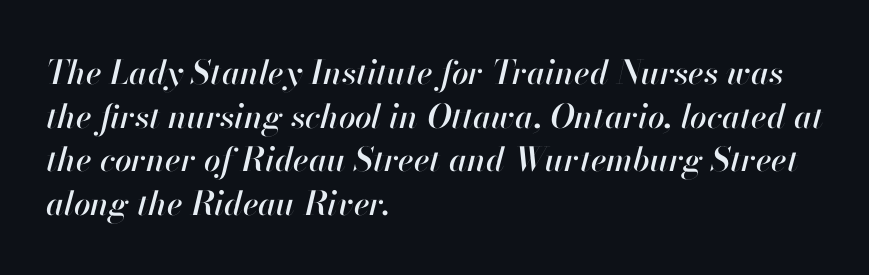
{"italic": "yes", "lean": "right", "slant_degrees": 13, "width": "normal", "stroke_contrast": "high", "x_height": "small", "monospaced": "no", "underline": "no", "align": "left", "line_spacing": "normal", "line_spacing_ratio": 1.32, "letter_spacing": "normal", "letter_spacing_em": 0.0, "glyph_px": 33}
